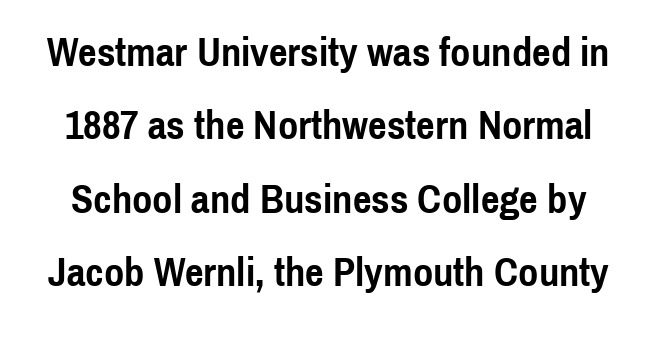
{"serif": "no", "italic": "no", "bold": "yes", "weight": "semibold", "width": "condensed", "x_height": "medium", "monospaced": "no", "underline": "no", "line_spacing_ratio": 1.79, "letter_spacing": "normal", "letter_spacing_em": 0.0, "glyph_px": 41}
